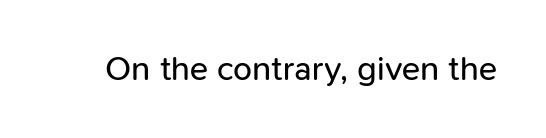
{"serif": "no", "italic": "no", "bold": "no", "weight": "regular", "width": "normal", "stroke_contrast": "low", "x_height": "medium", "monospaced": "no", "underline": "no", "letter_spacing": "normal", "letter_spacing_em": 0.0, "glyph_px": 34}
